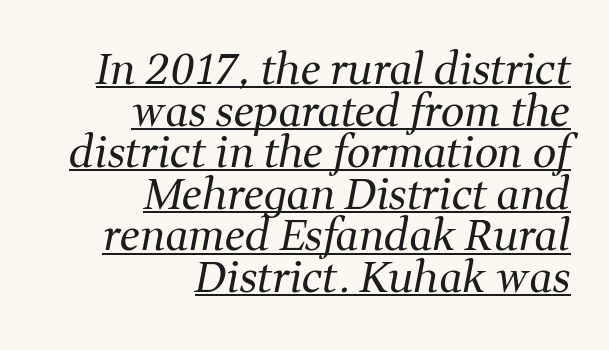
Nothing heavy about these letters — not bold at all. The passage shown is typeset with a serif family. Students, observe: this is what under-led, compact text looks like. Alignment: flush right. The passage shown is typed in a proportional face where columns would drift. Look at the tracking — it's just the regular setting, nothing added.
